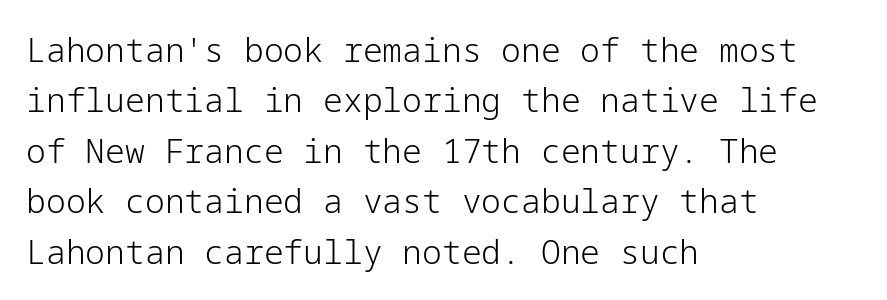
Q: Is the text bold? A: No.
Q: Is the text italic (slanted)? A: No, it is upright.
Q: Is the typeface a serif or a sans-serif typeface? A: Sans-serif.
Q: Is the text underlined? A: No.
Q: How is the paragraph aligned? A: Left-aligned.
Q: Is the spacing between letters normal or unusually wide? A: Normal.
Q: Is the spacing between lines tight, normal or loose? A: Normal.
Q: Width (condensed, normal, or wide)? A: Normal.
Q: Stroke contrast? A: Low.
Q: x-height? A: Medium.
